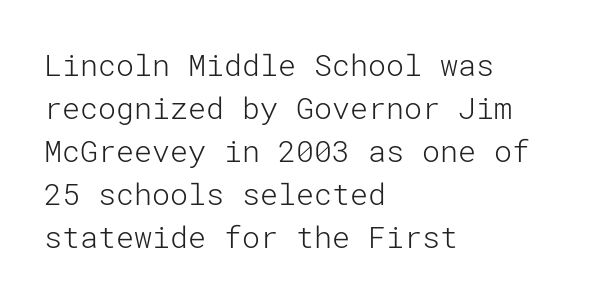
{"serif": "no", "italic": "no", "bold": "no", "weight": "light", "width": "normal", "stroke_contrast": "low", "x_height": "medium", "underline": "no", "align": "left", "line_spacing": "normal", "line_spacing_ratio": 1.43, "letter_spacing": "normal", "letter_spacing_em": 0.0, "glyph_px": 30}
